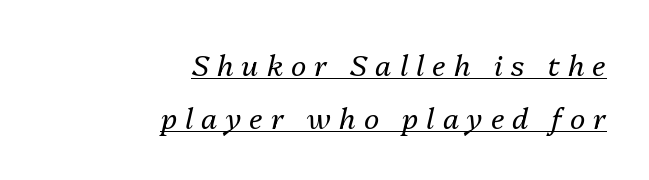
The words here are underlined. An italicized treatment has been applied to the whole sample. Stems here are at most as thick as an everyday book face. The face used here is rendered with a markedly widened letterfit. You could not count columns in this text — the font is proportionally spaced.
